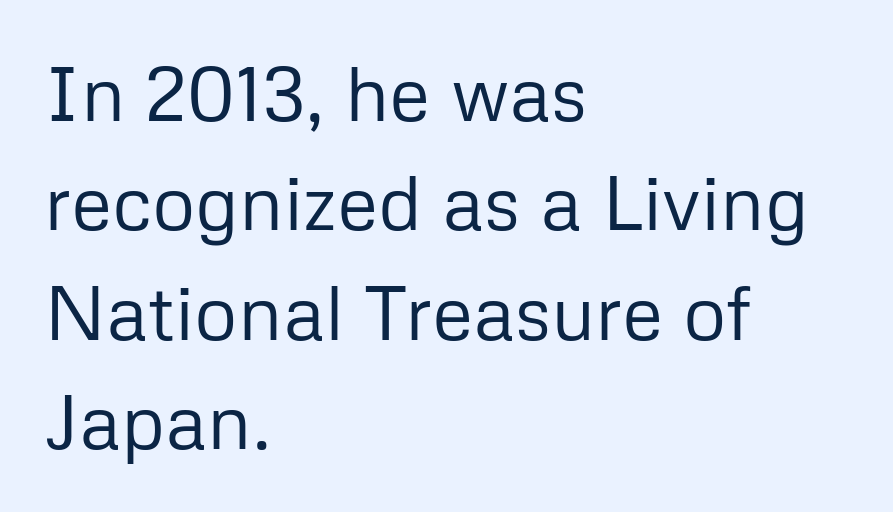
Q: Is the text bold? A: No.
Q: Is the text italic (slanted)? A: No, it is upright.
Q: Is the typeface a serif or a sans-serif typeface? A: Sans-serif.
Q: Is the text underlined? A: No.
Q: How is the paragraph aligned? A: Left-aligned.
Q: Is the spacing between letters normal or unusually wide? A: Normal.
Q: Is the spacing between lines tight, normal or loose? A: Normal.
Q: Width (condensed, normal, or wide)? A: Normal.
Q: Stroke contrast? A: Low.
Q: x-height? A: Medium.
Q: Monospaced? A: No.
